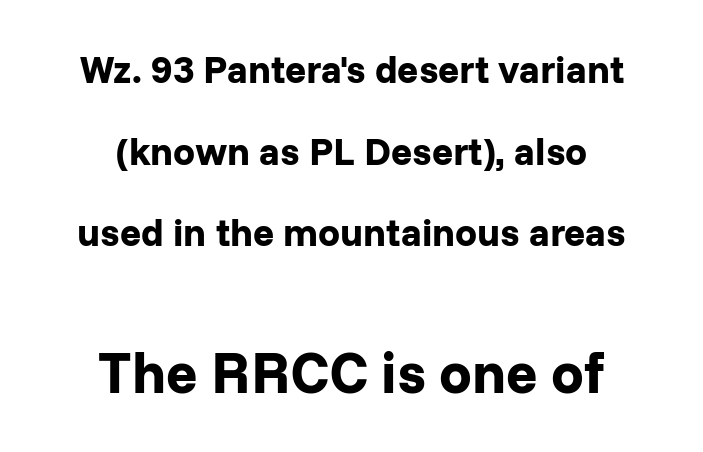
The image shows 58 px bold sans-serif type, upright; set centered, loose line spacing (2.09x), normal letter spacing, not underlined; the second (bottom) block is 1.49x larger; low stroke contrast and a medium x-height.
